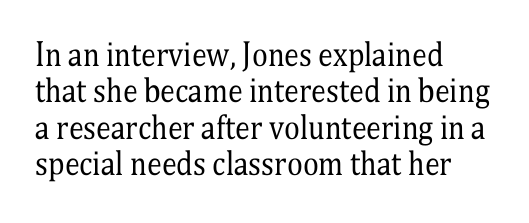
This sample has the flowing, uneven cadence of proportional lettering. The paragraph has a hard left edge and a soft right edge. Type without underlining. I'd call this a serif setting — the letters wear small feet.
